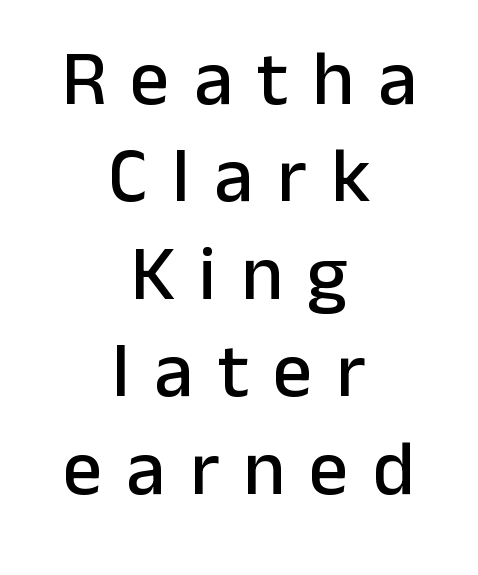
In CSS terms this would be text-align: center. The foot of each line stays bare and open. Ordinary non-slanted type is in use. The font family rendered here belongs to the sans-serif group.
